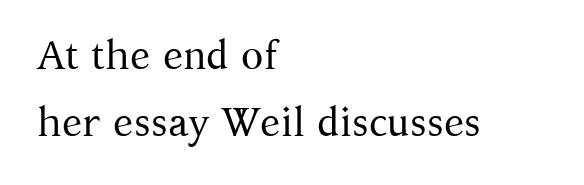
You could call the tracking neutral — neither tight nor loose. A classic flush-left, rag-right setting is used for this passage. Old-style or modern, the face here clearly has serifs. Beneath every word, the page is bare. Summary of vertical rhythm: regular, with standard interline spacing.
